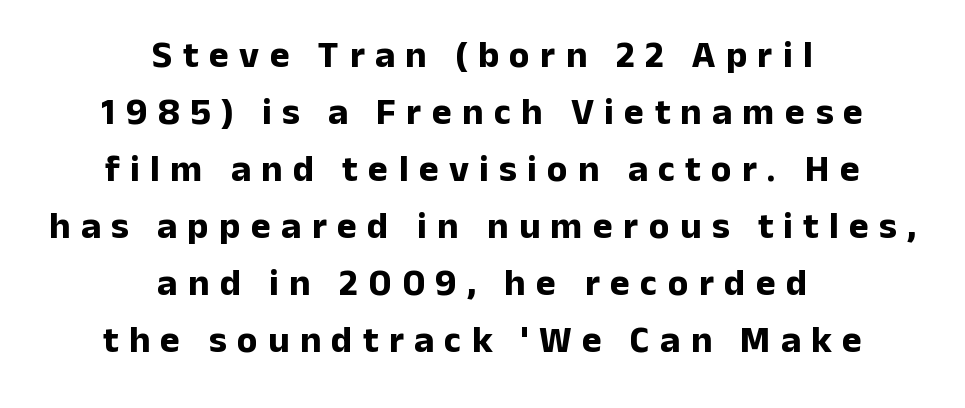
Q: Is the text bold? A: Yes.
Q: Is the text italic (slanted)? A: No, it is upright.
Q: Is the typeface a serif or a sans-serif typeface? A: Sans-serif.
Q: Is the text underlined? A: No.
Q: How is the paragraph aligned? A: Centered.
Q: Is the spacing between letters normal or unusually wide? A: Unusually wide.
Q: Is the spacing between lines tight, normal or loose? A: Normal.
Q: Width (condensed, normal, or wide)? A: Normal.
Q: Stroke contrast? A: Low.
Q: x-height? A: Medium.
Q: Monospaced? A: No.
